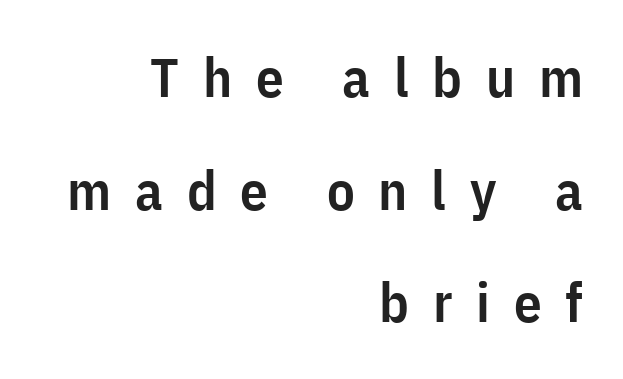
Is this a fixed-width face? No — the glyphs have proportional, varying widths. Check the space under the baseline: it is left empty. Look at the stroke-to-counter ratio: somewhat heavy, a semibold. Does the lettering tilt? It doesn't — this is upright.
